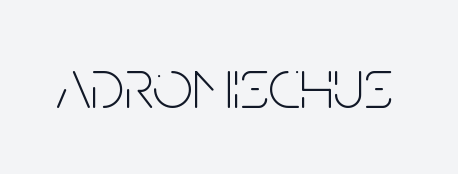
{"serif": "no", "italic": "no", "bold": "no", "weight": "thin", "width": "condensed", "stroke_contrast": "low", "x_height": "large", "monospaced": "no", "underline": "no", "letter_spacing": "normal", "letter_spacing_em": 0.0, "glyph_px": 71}
